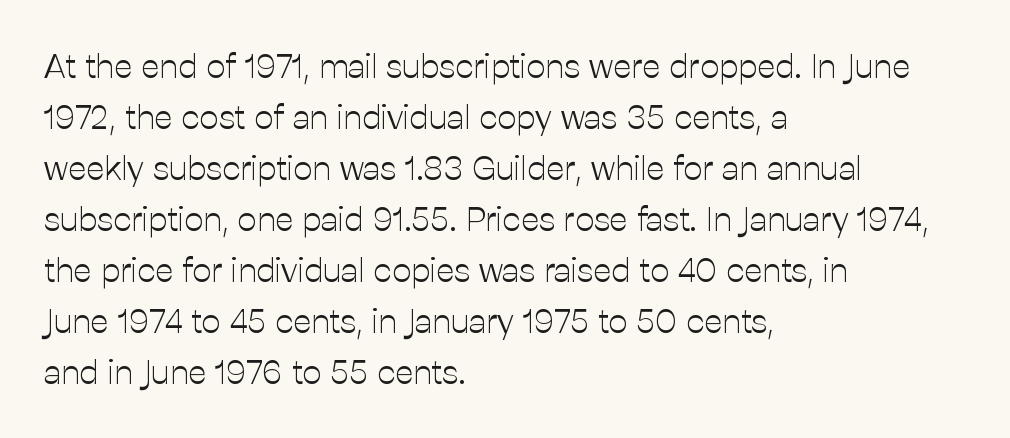
The image shows 34 px light sans-serif type, upright; set left-aligned, normal line spacing (1.5x), normal letter spacing, not underlined; low stroke contrast and a medium x-height.
